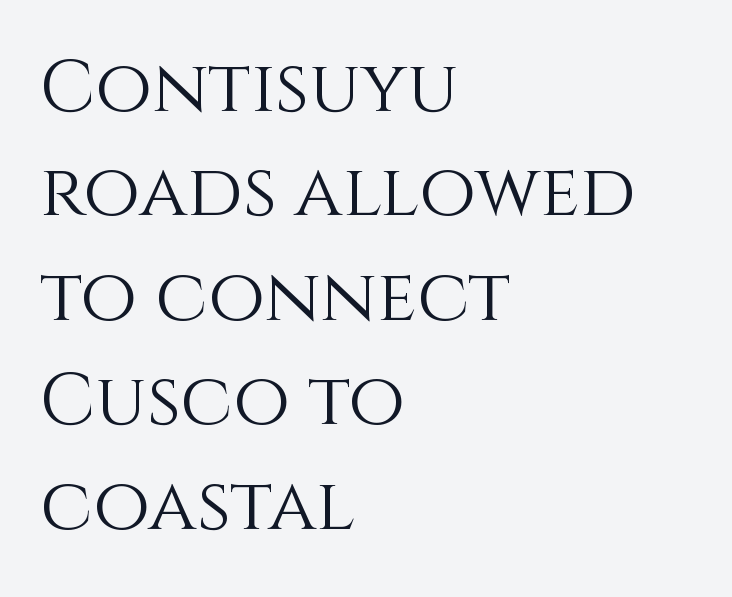
Q: Is the text bold? A: No.
Q: Is the text italic (slanted)? A: No, it is upright.
Q: Is the text underlined? A: No.
Q: How is the paragraph aligned? A: Left-aligned.
Q: Is the spacing between letters normal or unusually wide? A: Normal.
Q: Is the spacing between lines tight, normal or loose? A: Normal.
Q: Width (condensed, normal, or wide)? A: Normal.
Q: x-height? A: Large.
Q: Monospaced? A: No.
